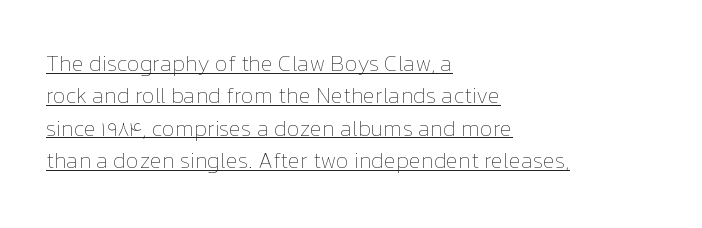
{"italic": "no", "bold": "no", "underline": "yes", "align": "left", "line_spacing": "normal", "line_spacing_ratio": 1.47, "letter_spacing": "normal", "letter_spacing_em": 0.0, "glyph_px": 22}
